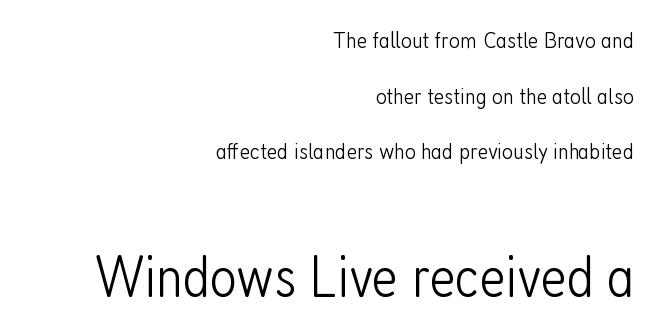
Q: Is the text bold? A: No.
Q: Is the text italic (slanted)? A: No, it is upright.
Q: Is the typeface a serif or a sans-serif typeface? A: Sans-serif.
Q: Is the text underlined? A: No.
Q: How is the paragraph aligned? A: Right-aligned.
Q: Is the spacing between letters normal or unusually wide? A: Normal.
Q: Is the spacing between lines tight, normal or loose? A: Loose.
Q: Which block of text is set in a larger size, the first (top) or the second (bottom)? A: The second (bottom) one.
Q: Width (condensed, normal, or wide)? A: Condensed.
Q: Stroke contrast? A: Low.
Q: x-height? A: Medium.
Q: Monospaced? A: No.
